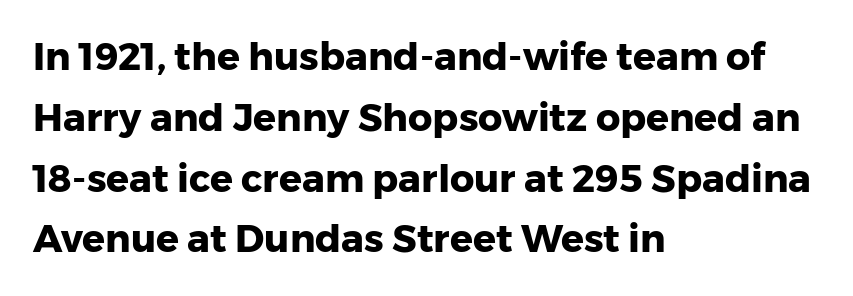
The image shows 38 px heavy sans-serif type, upright; set left-aligned, normal line spacing (1.6x), normal letter spacing, not underlined; low stroke contrast and a medium x-height.
